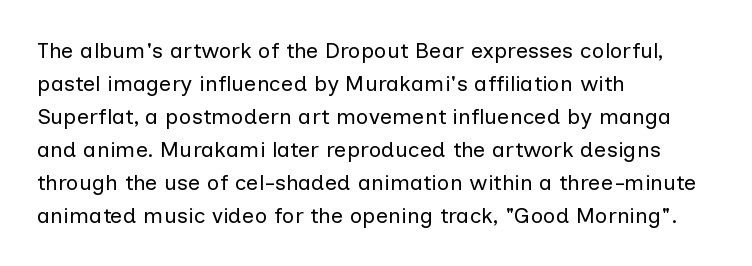
{"italic": "no", "bold": "no", "underline": "no", "align": "left", "line_spacing": "normal", "line_spacing_ratio": 1.5, "letter_spacing": "normal", "letter_spacing_em": 0.0, "glyph_px": 22}
